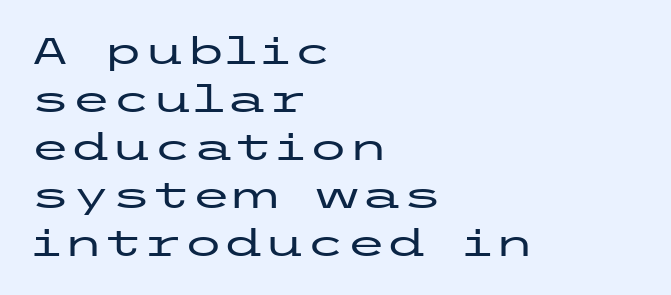
{"serif": "no", "italic": "no", "width": "wide", "stroke_contrast": "low", "x_height": "medium", "underline": "no", "align": "left", "line_spacing": "normal", "line_spacing_ratio": 1.3, "letter_spacing": "normal", "letter_spacing_em": 0.0, "glyph_px": 37}
